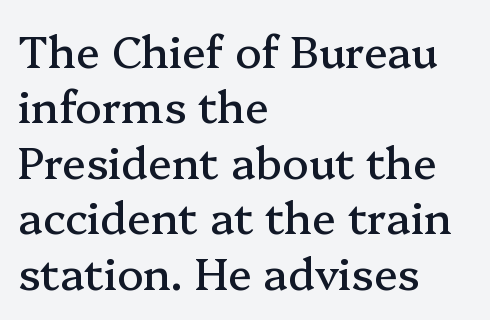
{"serif": "yes", "italic": "no", "width": "normal", "stroke_contrast": "medium", "x_height": "medium", "monospaced": "no", "underline": "no", "align": "left", "line_spacing": "normal", "line_spacing_ratio": 1.26, "letter_spacing": "normal", "letter_spacing_em": 0.0, "glyph_px": 44}
